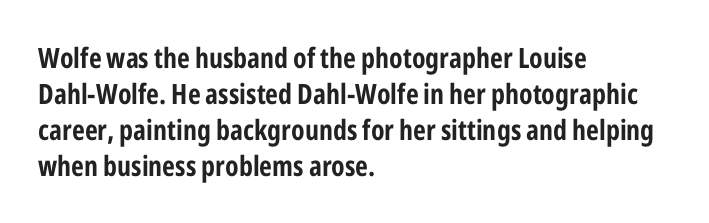
No extra tracking has been applied to these lines. If you drew a line through each stem, it would be perfectly vertical. The typeface chosen for these lines omits serifs. Quick note: interline space is typical. Where is the straight margin? On the left. Emphasis by weight is at full strength: bold.
